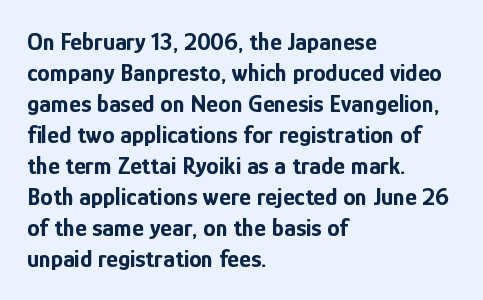
The image shows 25 px bold type, upright; set left-aligned, line spacing 1.24x, normal letter spacing, not underlined.
